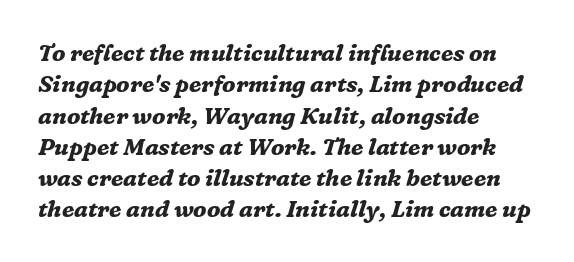
{"italic": "yes", "lean": "right", "slant_degrees": 16, "bold": "yes", "underline": "no", "align": "left", "line_spacing": "normal", "line_spacing_ratio": 1.36, "letter_spacing": "normal", "letter_spacing_em": 0.0, "glyph_px": 23}
